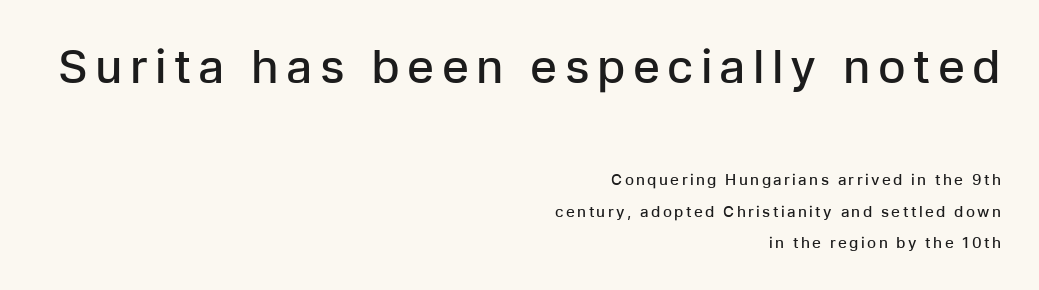
The image shows 46 px semibold sans-serif type, upright; set right-aligned, loose line spacing (2.08x), not underlined; the first (top) block is 3.07x larger; low stroke contrast and a medium x-height.
